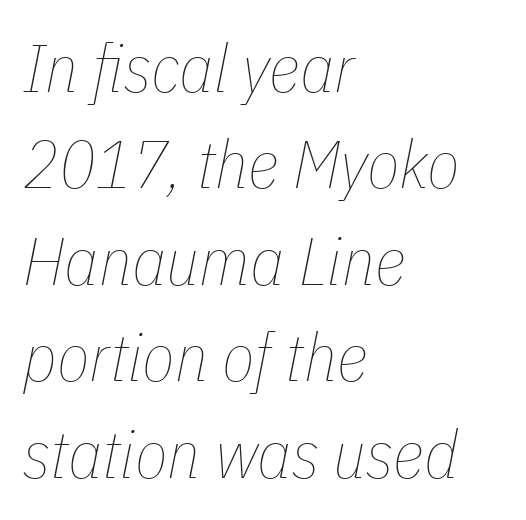
Q: Is the text bold? A: No.
Q: Is the text italic (slanted)? A: Yes, it leans right by about 11 degrees.
Q: Is the text underlined? A: No.
Q: How is the paragraph aligned? A: Left-aligned.
Q: Is the spacing between letters normal or unusually wide? A: Normal.
Q: Is the spacing between lines tight, normal or loose? A: Normal.
Q: Width (condensed, normal, or wide)? A: Condensed.
Q: Stroke contrast? A: Low.
Q: x-height? A: Medium.
Q: Monospaced? A: No.
